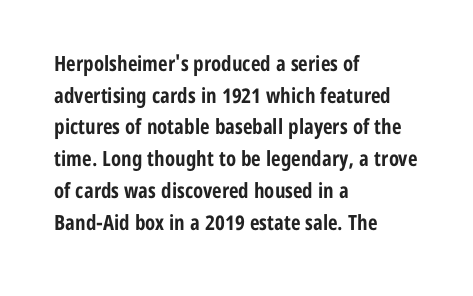
This is roman type, the default non-slanted kind. Observe the ordinary spacing: letters are neighbours, not strangers. The space between consecutive lines is moderate. Leftover space on each line is placed entirely after the last word. The string is rendered with underlining switched off. What weight is shown? A full bold with thick strokes.
